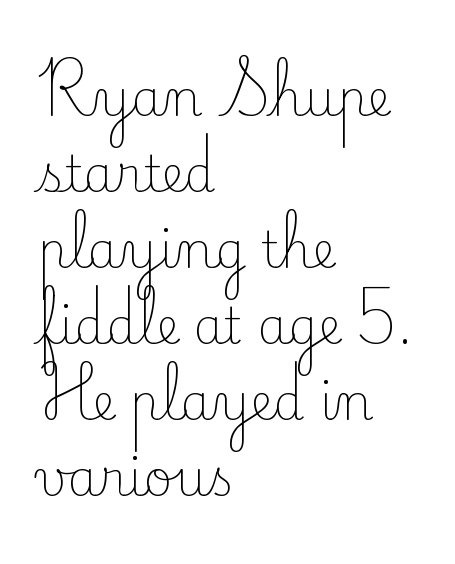
{"serif": "yes", "italic": "no", "bold": "no", "weight": "light", "width": "normal", "stroke_contrast": "low", "x_height": "small", "monospaced": "no", "underline": "no", "align": "left", "line_spacing": "normal", "line_spacing_ratio": 1.55, "letter_spacing": "normal", "letter_spacing_em": 0.0, "glyph_px": 49}
